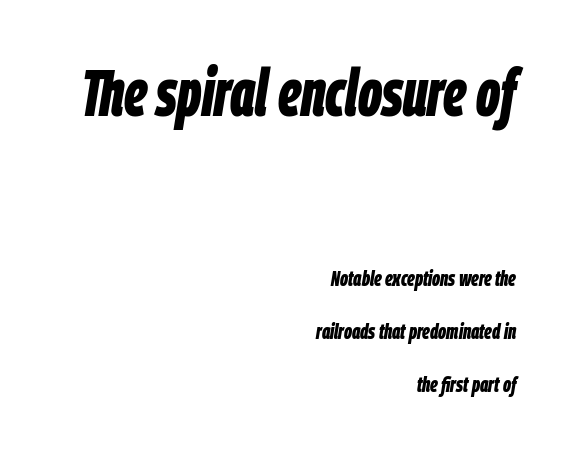
{"italic": "yes", "lean": "right", "slant_degrees": 9, "bold": "yes", "weight": "bold", "width": "condensed", "stroke_contrast": "low", "x_height": "large", "monospaced": "no", "underline": "no", "align": "right", "line_spacing": "loose", "line_spacing_ratio": 2.41, "letter_spacing": "normal", "letter_spacing_em": 0.0, "larger_block": "first", "size_ratio": 3.0, "glyph_px": 66}
